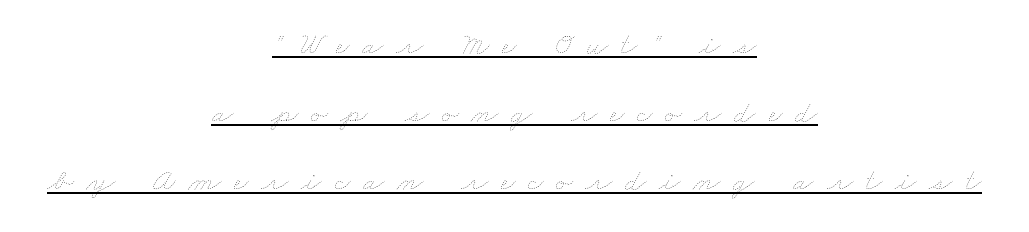
Q: Is the text bold? A: No.
Q: Is the text underlined? A: Yes.
Q: How is the paragraph aligned? A: Centered.
Q: Is the spacing between letters normal or unusually wide? A: Unusually wide.
Q: Is the spacing between lines tight, normal or loose? A: Loose.
Q: Width (condensed, normal, or wide)? A: Wide.
Q: Stroke contrast? A: Low.
Q: x-height? A: Small.
Q: Monospaced? A: No.
